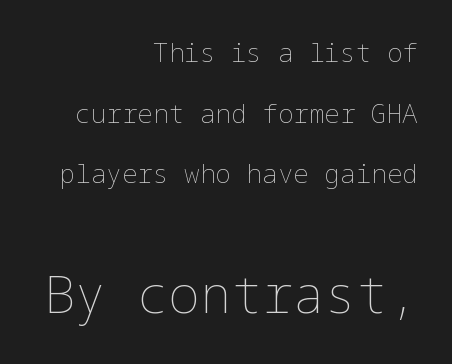
Vertical strokes here are truly vertical. Teacher's note: observe the even right margin — that is flush-right alignment. The leading is generous, giving the passage an open texture. Compared with a typical body face, this is equally light or lighter still.
